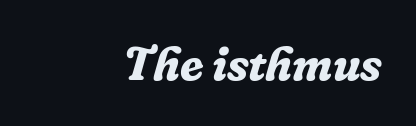
The image shows 47 px bold serif type, italic (leaning right); set right-aligned, normal letter spacing, not underlined; low stroke contrast and a medium x-height.
